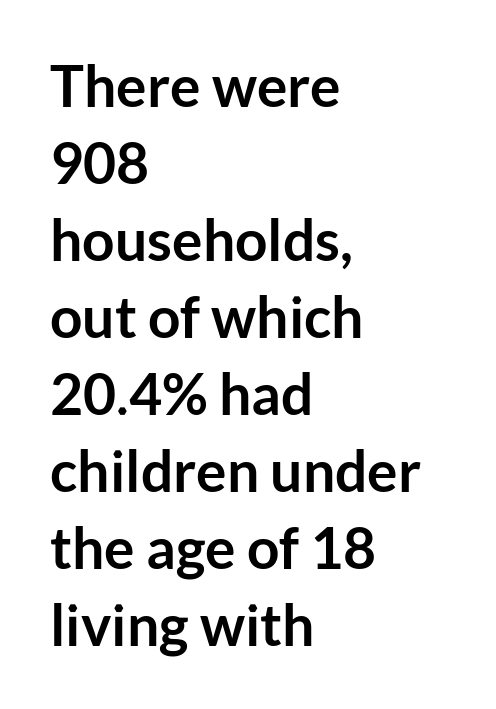
Q: Is the text bold? A: Yes.
Q: Is the text italic (slanted)? A: No, it is upright.
Q: Is the typeface a serif or a sans-serif typeface? A: Sans-serif.
Q: Is the text underlined? A: No.
Q: How is the paragraph aligned? A: Left-aligned.
Q: Is the spacing between letters normal or unusually wide? A: Normal.
Q: Is the spacing between lines tight, normal or loose? A: Normal.
Q: Width (condensed, normal, or wide)? A: Normal.
Q: Stroke contrast? A: Low.
Q: x-height? A: Medium.
Q: Monospaced? A: No.
